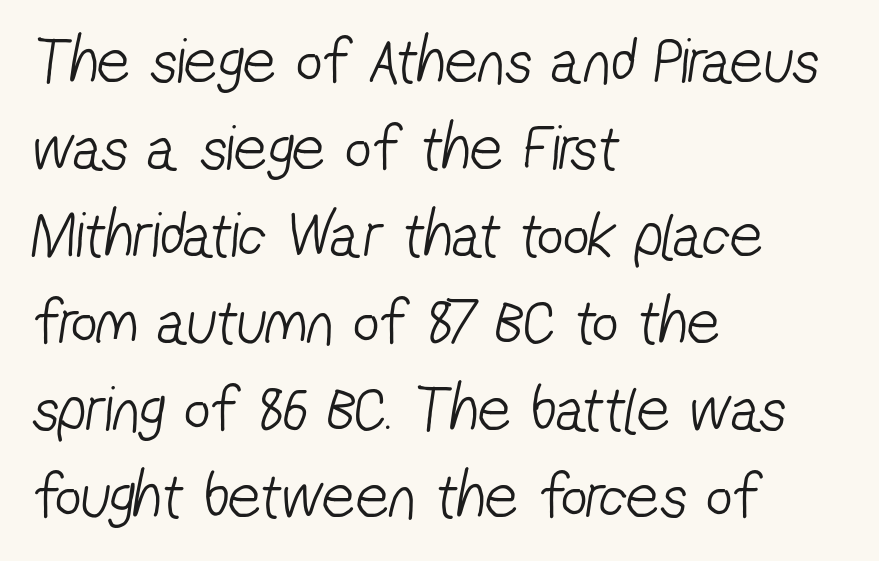
A typesetter would call this leading conventional body-copy spacing. The typesetter chose a ragged-right arrangement here. The font sits on the lighter half of the weight spectrum, regular included. Words float on clear page, feet unadorned. Caption: standard tracking, unaltered. This sample has the flowing, uneven cadence of proportional lettering.
